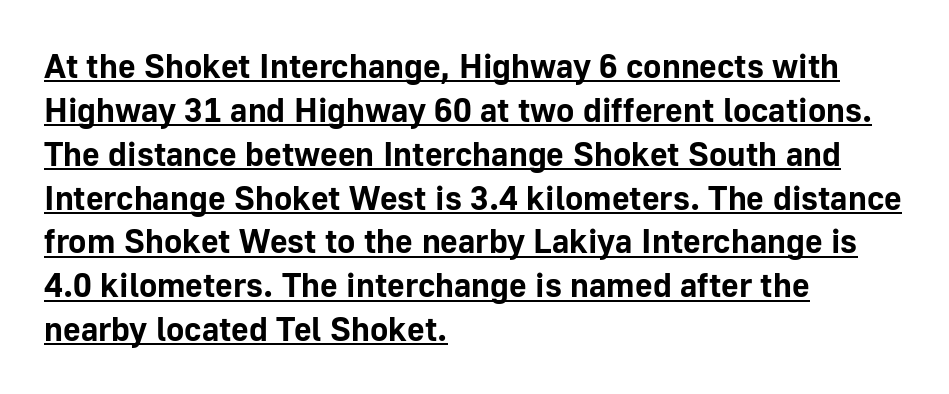
{"serif": "no", "italic": "no", "bold": "yes", "weight": "bold", "width": "normal", "stroke_contrast": "low", "x_height": "medium", "monospaced": "no", "underline": "yes", "align": "left", "line_spacing": "normal", "line_spacing_ratio": 1.29, "letter_spacing": "normal", "letter_spacing_em": 0.0, "glyph_px": 34}
